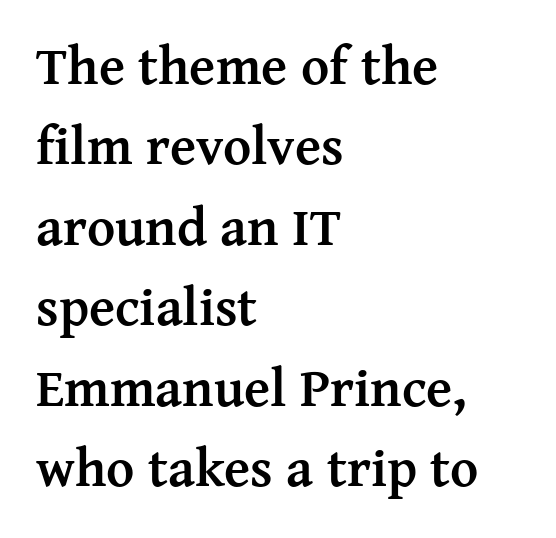
The image shows 54 px semibold serif type, upright; set left-aligned, normal line spacing (1.49x), normal letter spacing, not underlined; medium stroke contrast and a medium x-height.
